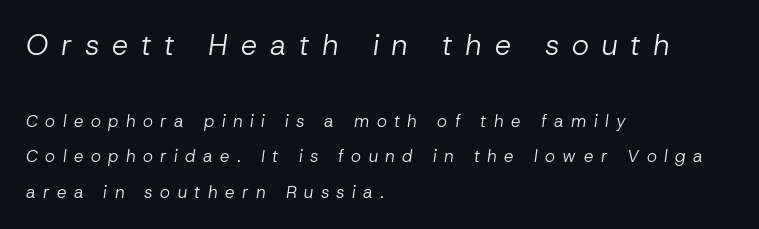
Q: Is the text bold? A: No.
Q: Is the text italic (slanted)? A: Yes, it leans right by about 8 degrees.
Q: Is the text underlined? A: No.
Q: How is the paragraph aligned? A: Left-aligned.
Q: Is the spacing between letters normal or unusually wide? A: Unusually wide.
Q: Is the spacing between lines tight, normal or loose? A: Loose.
Q: Which block of text is set in a larger size, the first (top) or the second (bottom)? A: The first (top) one.
Q: Width (condensed, normal, or wide)? A: Normal.
Q: Stroke contrast? A: Low.
Q: x-height? A: Medium.
Q: Monospaced? A: No.
